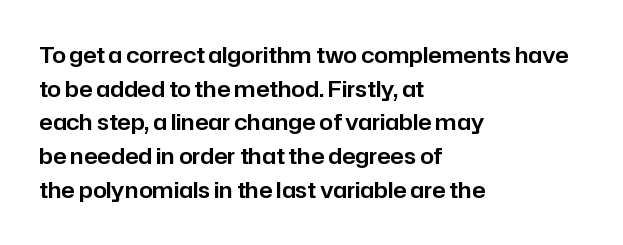
{"italic": "no", "underline": "no", "align": "left", "line_spacing": "normal", "line_spacing_ratio": 1.53, "letter_spacing": "normal", "letter_spacing_em": 0.0, "glyph_px": 22}
